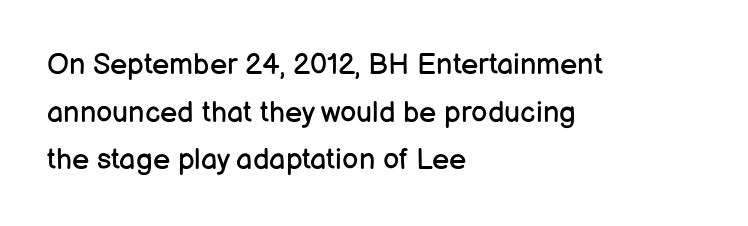
Think of a printed novel: that variable character pitch is what you see here. The characters are drawn with everyday or finer stroke widths. How are the letters spaced? Ordinarily, with no added tracking. The glyphs in this specimen are sans serif.
